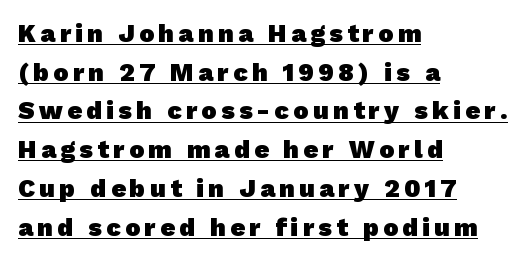
Leading matches the norm, producing a regular column. In designer terms, the underline attribute is active on this setting. The passage is arranged the way most books set body copy — flush left. Stroke thickness is high; the sample reads as a true bold.
